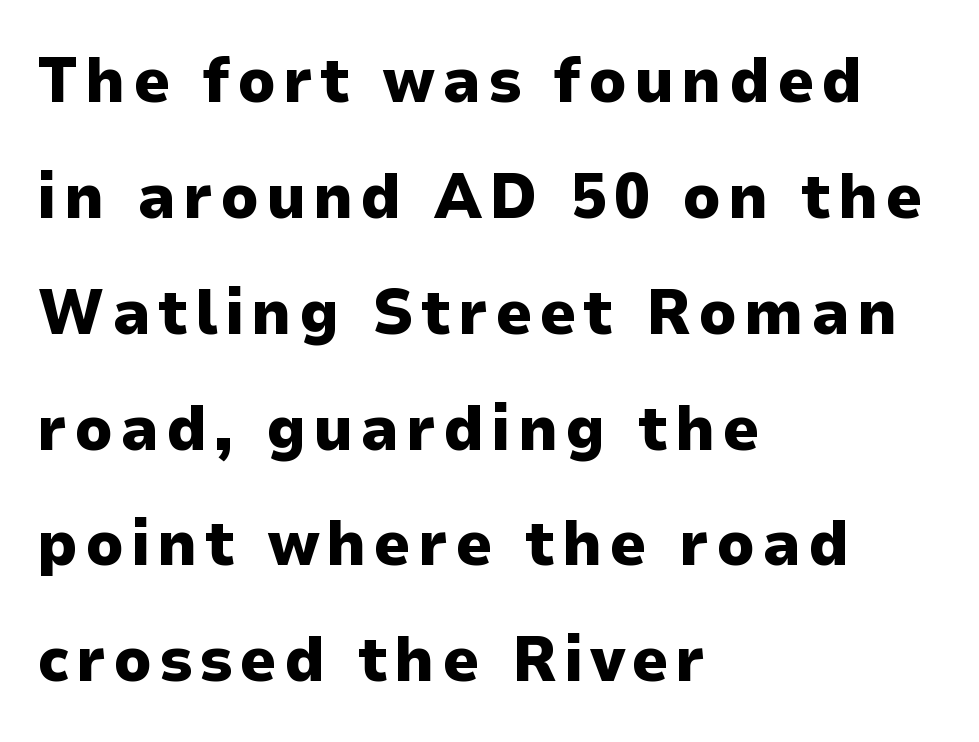
Note the varied advance widths — an 'i' is clearly narrower than an 'm'. The characters display no serif detailing; their extremities are plain. In terms of posture, this sample is upright. Reading down the block, your eye returns to a fixed left position each line. The passage shown is not underscored anywhere.
